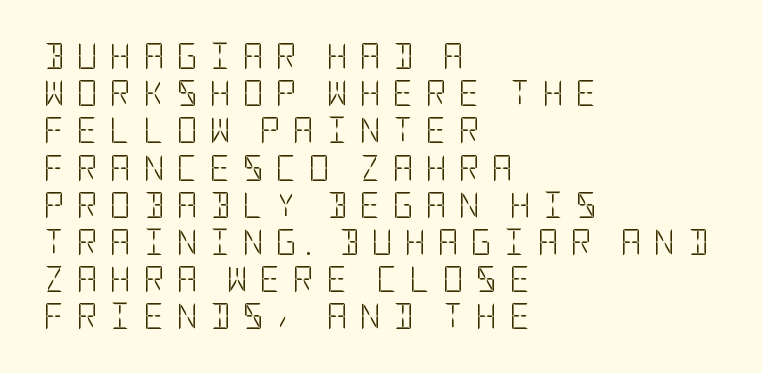
Q: Is the text bold? A: No.
Q: Is the text italic (slanted)? A: No, it is upright.
Q: Is the text underlined? A: No.
Q: How is the paragraph aligned? A: Left-aligned.
Q: Is the spacing between letters normal or unusually wide? A: Unusually wide.
Q: Is the spacing between lines tight, normal or loose? A: Normal.
